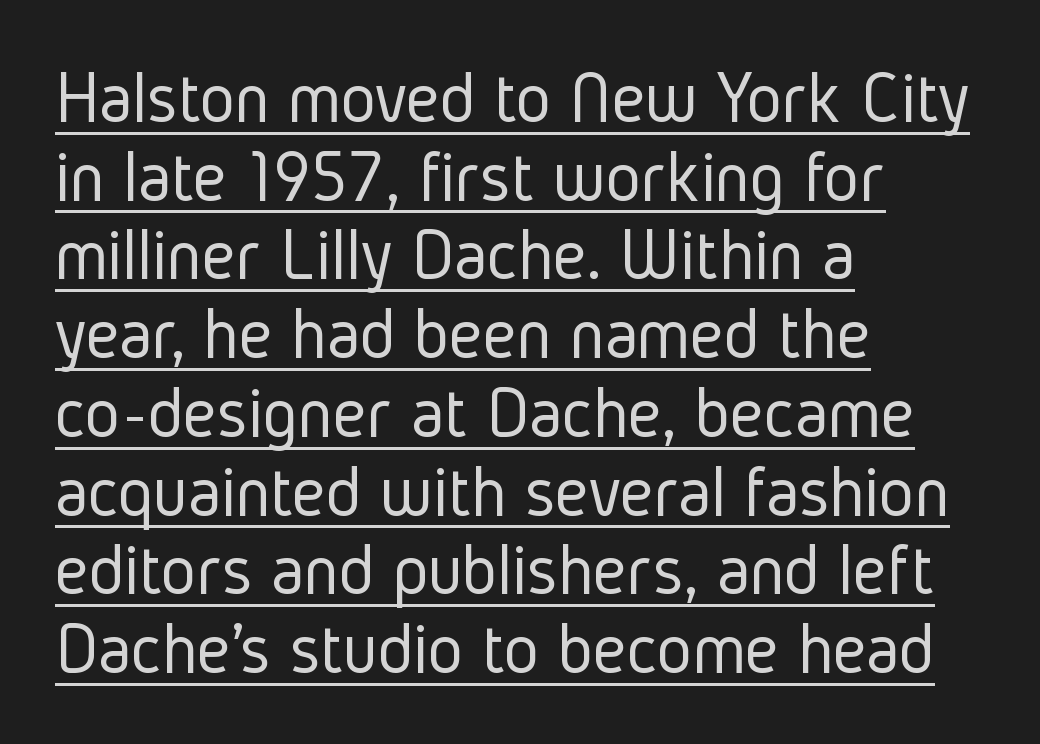
The image shows 75 px light, condensed sans-serif type, upright; set left-aligned, tight line spacing (1.05x), normal letter spacing, underlined; low stroke contrast and a medium x-height.
